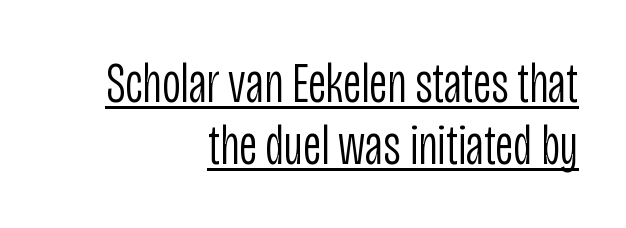
The image shows 57 px light, condensed sans-serif type, upright; set right-aligned, tight line spacing (1.08x), normal letter spacing, underlined; low stroke contrast and a large x-height.
